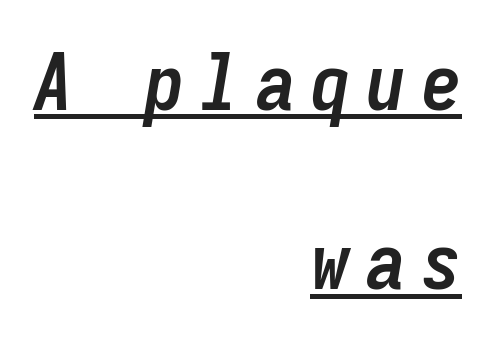
The image shows 79 px semibold, condensed type, italic (leaning right), monospaced; set right-aligned, loose line spacing (2.27x), unusually wide letter spacing (+0.2 em), underlined; low stroke contrast and a medium x-height.
